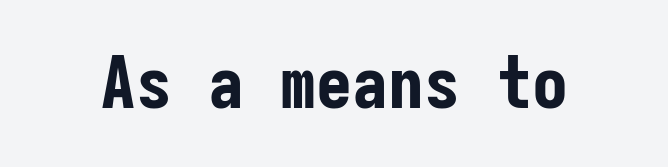
Q: Is the text bold? A: Yes.
Q: Is the text italic (slanted)? A: No, it is upright.
Q: Is the typeface a serif or a sans-serif typeface? A: Sans-serif.
Q: Is the text underlined? A: No.
Q: Is the spacing between letters normal or unusually wide? A: Normal.
Q: Width (condensed, normal, or wide)? A: Condensed.
Q: Stroke contrast? A: Low.
Q: x-height? A: Medium.
Q: Monospaced? A: Yes.
